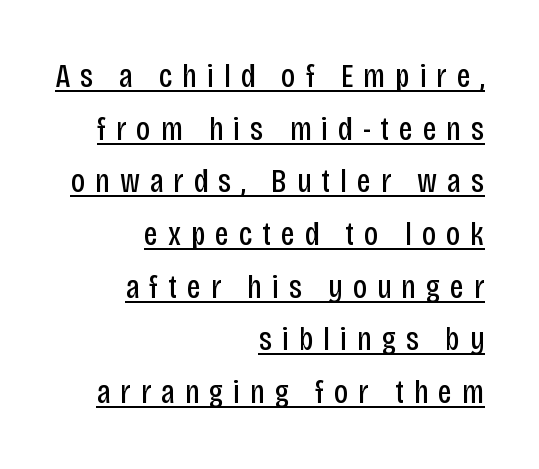
{"serif": "no", "italic": "no", "bold": "no", "weight": "regular", "width": "condensed", "stroke_contrast": "low", "x_height": "large", "monospaced": "no", "underline": "yes", "align": "right", "line_spacing": "normal", "line_spacing_ratio": 1.55, "letter_spacing": "wide", "letter_spacing_em": 0.29, "glyph_px": 34}
